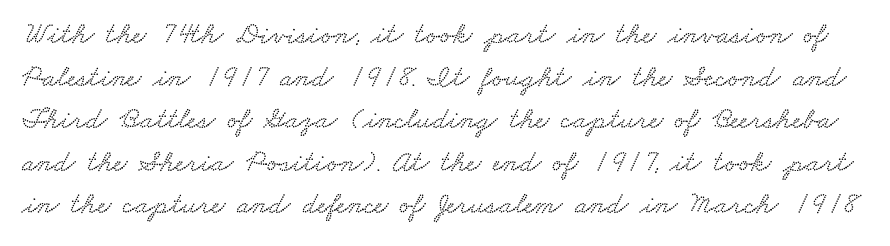
The image shows 30 px wide type; set normal line spacing (1.42x), normal letter spacing, not underlined; low stroke contrast and a small x-height.
